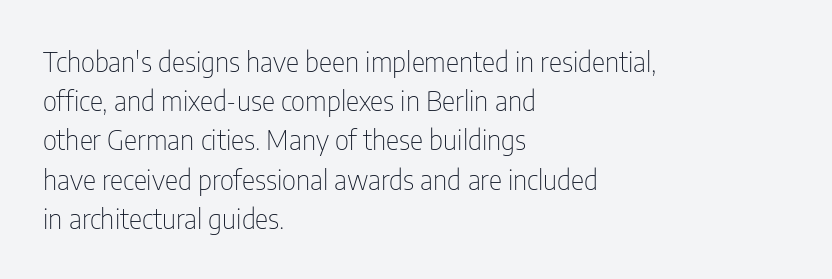
{"serif": "no", "italic": "no", "bold": "no", "weight": "thin", "width": "condensed", "stroke_contrast": "low", "x_height": "medium", "monospaced": "no", "underline": "no", "align": "left", "line_spacing": "normal", "line_spacing_ratio": 1.4, "letter_spacing": "normal", "letter_spacing_em": 0.0, "glyph_px": 28}
